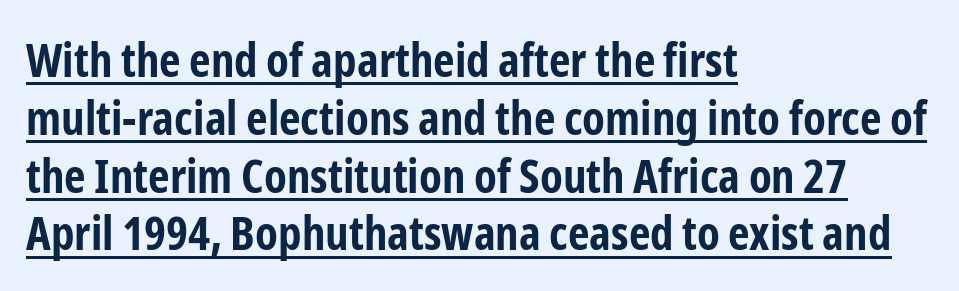
{"serif": "no", "italic": "no", "bold": "yes", "weight": "bold", "width": "condensed", "stroke_contrast": "low", "x_height": "medium", "monospaced": "no", "underline": "yes", "align": "left", "line_spacing_ratio": 1.23, "letter_spacing": "normal", "letter_spacing_em": 0.0, "glyph_px": 47}
